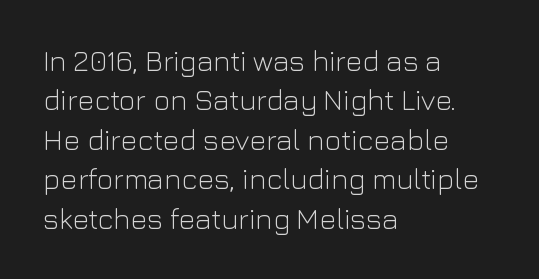
Q: Is the text bold? A: No.
Q: Is the text italic (slanted)? A: No, it is upright.
Q: Is the typeface a serif or a sans-serif typeface? A: Sans-serif.
Q: Is the text underlined? A: No.
Q: How is the paragraph aligned? A: Left-aligned.
Q: Is the spacing between letters normal or unusually wide? A: Normal.
Q: Is the spacing between lines tight, normal or loose? A: Normal.
Q: Width (condensed, normal, or wide)? A: Normal.
Q: Stroke contrast? A: Low.
Q: x-height? A: Medium.
Q: Monospaced? A: No.
